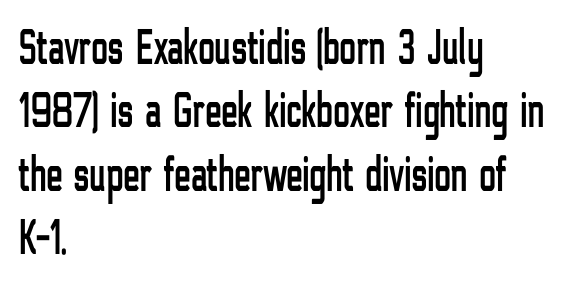
{"serif": "no", "italic": "no", "width": "condensed", "stroke_contrast": "low", "x_height": "medium", "monospaced": "no", "underline": "no", "align": "left", "line_spacing": "normal", "line_spacing_ratio": 1.27, "letter_spacing": "normal", "letter_spacing_em": 0.0, "glyph_px": 50}
